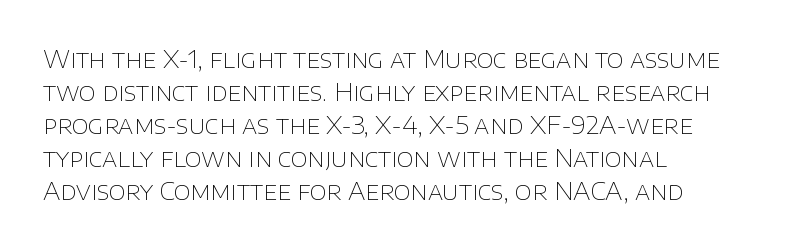
Horizontally, the lines are justified to the leading edge only. A roman cut, with each character standing at attention. The lines sit at an ordinary, default distance from one another. The font sits on the lighter half of the weight spectrum, regular included. Just letters on the line, the space beneath them empty. Standard letterfit; no display-style spreading of the glyphs.
